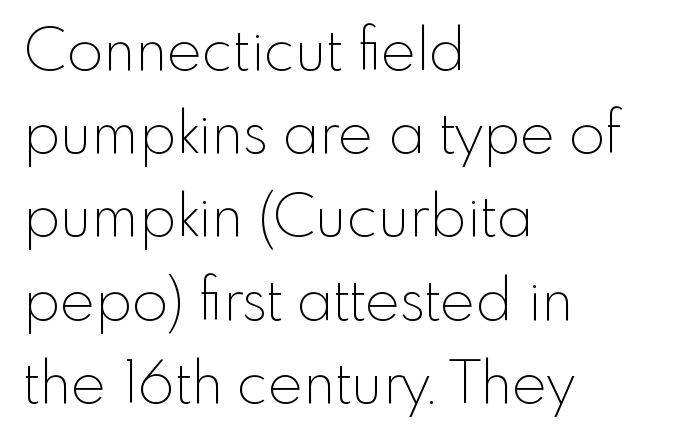
Q: Is the text bold? A: No.
Q: Is the text italic (slanted)? A: No, it is upright.
Q: Is the typeface a serif or a sans-serif typeface? A: Sans-serif.
Q: Is the text underlined? A: No.
Q: How is the paragraph aligned? A: Left-aligned.
Q: Is the spacing between letters normal or unusually wide? A: Normal.
Q: Is the spacing between lines tight, normal or loose? A: Normal.
Q: Width (condensed, normal, or wide)? A: Normal.
Q: x-height? A: Small.
Q: Monospaced? A: No.
